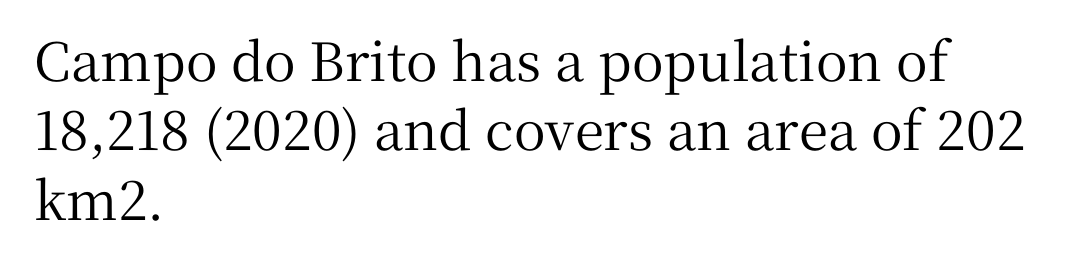
Q: Is the text italic (slanted)? A: No, it is upright.
Q: Is the typeface a serif or a sans-serif typeface? A: Serif.
Q: Is the text underlined? A: No.
Q: How is the paragraph aligned? A: Left-aligned.
Q: Is the spacing between letters normal or unusually wide? A: Normal.
Q: Is the spacing between lines tight, normal or loose? A: Normal.
Q: Width (condensed, normal, or wide)? A: Normal.
Q: Stroke contrast? A: Medium.
Q: x-height? A: Medium.
Q: Monospaced? A: No.
